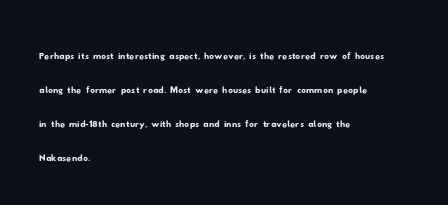
The image shows 24 px text type; set left-aligned, normal line spacing (1.41x), normal letter spacing, not underlined.
